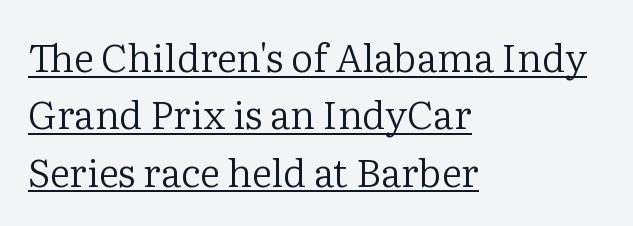
{"serif": "yes", "italic": "no", "bold": "no", "weight": "regular", "width": "normal", "stroke_contrast": "low", "x_height": "medium", "monospaced": "no", "underline": "yes", "align": "left", "line_spacing": "normal", "line_spacing_ratio": 1.47, "letter_spacing": "normal", "letter_spacing_em": 0.0, "glyph_px": 39}
